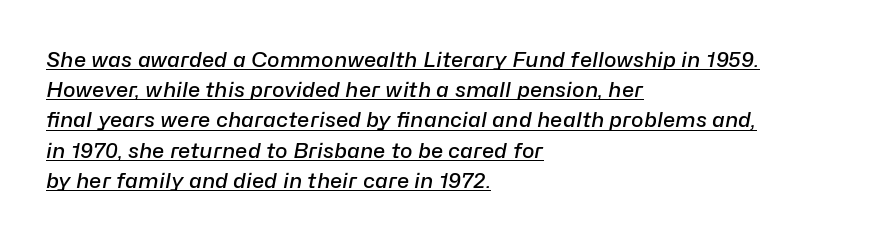
Q: Is the text bold? A: Semi-bold.
Q: Is the text italic (slanted)? A: Yes, it leans right by about 10 degrees.
Q: Is the text underlined? A: Yes.
Q: How is the paragraph aligned? A: Left-aligned.
Q: Is the spacing between letters normal or unusually wide? A: Normal.
Q: Is the spacing between lines tight, normal or loose? A: Normal.
